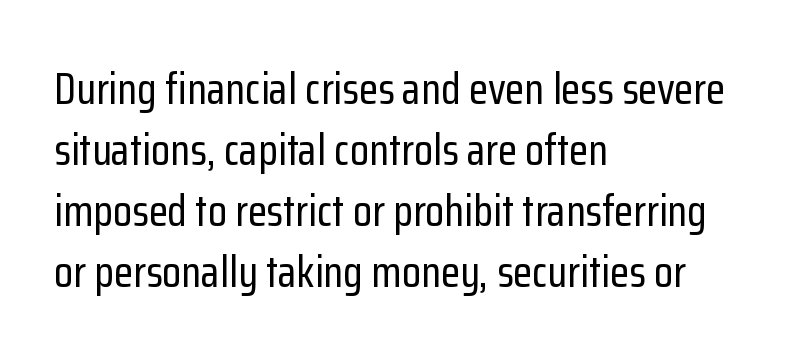
{"serif": "no", "italic": "no", "width": "condensed", "stroke_contrast": "low", "x_height": "medium", "monospaced": "no", "underline": "no", "align": "left", "line_spacing": "normal", "line_spacing_ratio": 1.39, "letter_spacing": "normal", "letter_spacing_em": 0.0, "glyph_px": 44}
